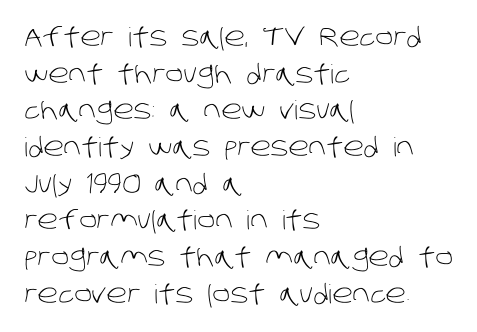
Interline gaps are of average width in this sample. The face looks like a standard text weight, possibly lighter. The line texture is even and compact thanks to regular tracking. Just letters on the line, the space beneath them empty. This sample is left-justified, so line endings fall wherever the words run out.
